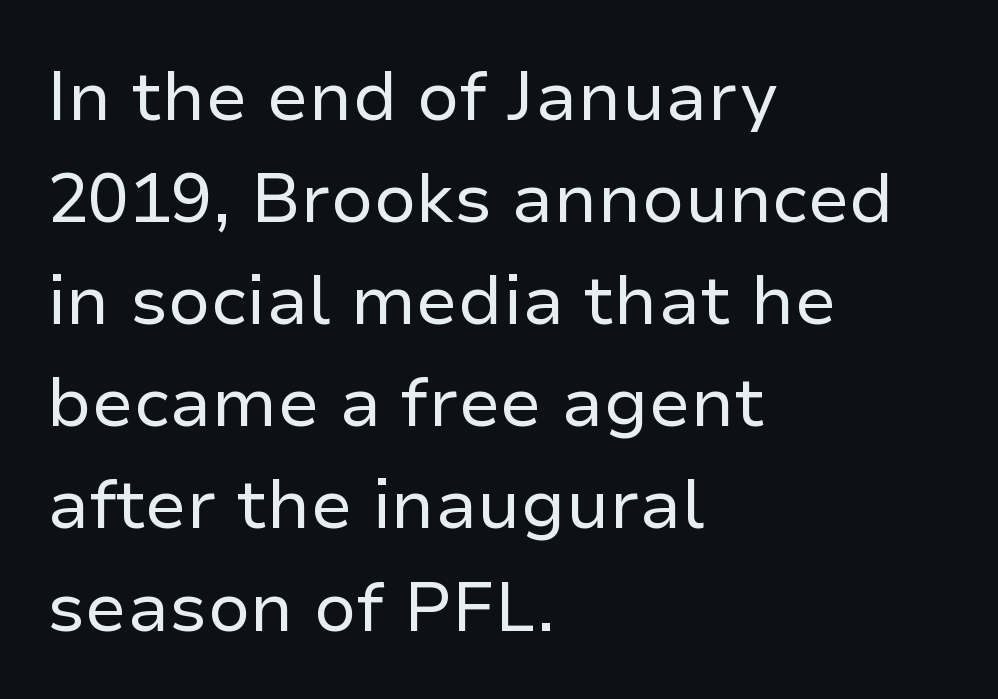
Q: Is the text bold? A: No.
Q: Is the text italic (slanted)? A: No, it is upright.
Q: Is the typeface a serif or a sans-serif typeface? A: Sans-serif.
Q: Is the text underlined? A: No.
Q: How is the paragraph aligned? A: Left-aligned.
Q: Is the spacing between letters normal or unusually wide? A: Normal.
Q: Is the spacing between lines tight, normal or loose? A: Normal.
Q: Width (condensed, normal, or wide)? A: Normal.
Q: Stroke contrast? A: Low.
Q: x-height? A: Medium.
Q: Monospaced? A: No.
